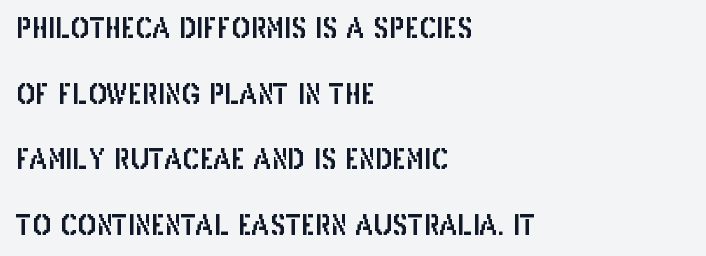
Q: Is the text italic (slanted)? A: No, it is upright.
Q: Is the typeface a serif or a sans-serif typeface? A: Sans-serif.
Q: Is the text underlined? A: No.
Q: How is the paragraph aligned? A: Left-aligned.
Q: Is the spacing between letters normal or unusually wide? A: Normal.
Q: Is the spacing between lines tight, normal or loose? A: Loose.
Q: Width (condensed, normal, or wide)? A: Condensed.
Q: Stroke contrast? A: Low.
Q: x-height? A: Large.
Q: Monospaced? A: No.
